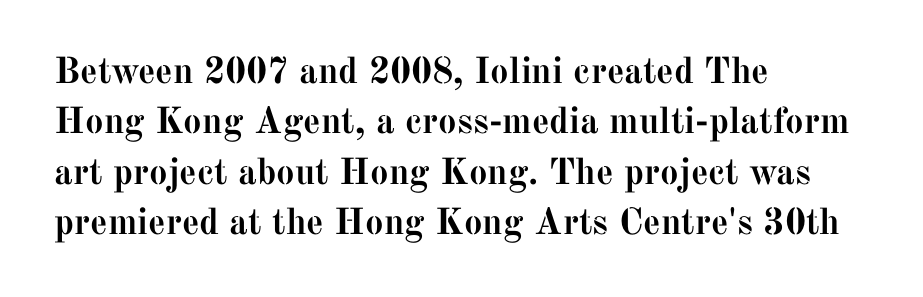
{"serif": "yes", "italic": "no", "bold": "yes", "weight": "semibold", "width": "normal", "stroke_contrast": "medium", "x_height": "medium", "monospaced": "no", "underline": "no", "align": "left", "line_spacing": "normal", "line_spacing_ratio": 1.36, "letter_spacing": "normal", "letter_spacing_em": 0.0, "glyph_px": 37}
